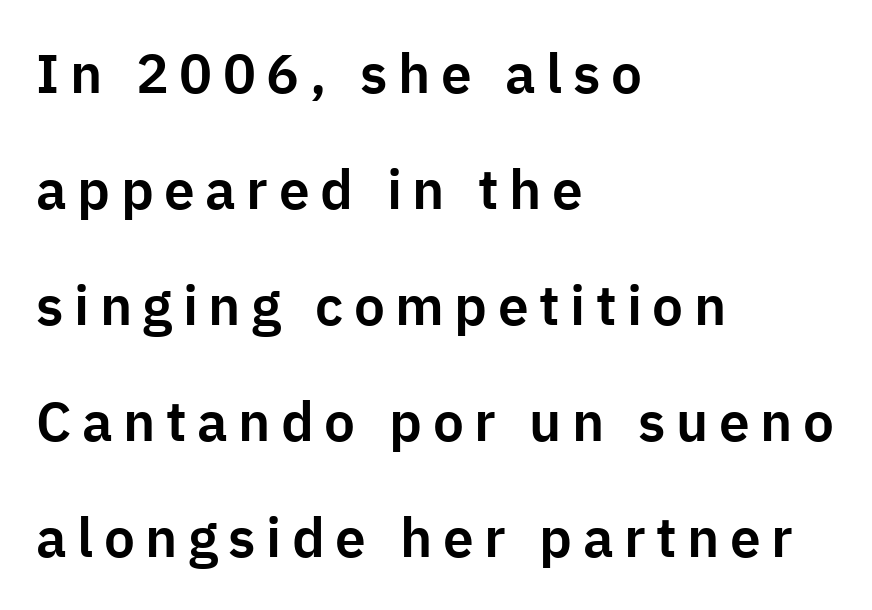
The image shows 55 px sans-serif type, upright; set left-aligned, loose line spacing (2.11x), not underlined; low stroke contrast and a medium x-height.
